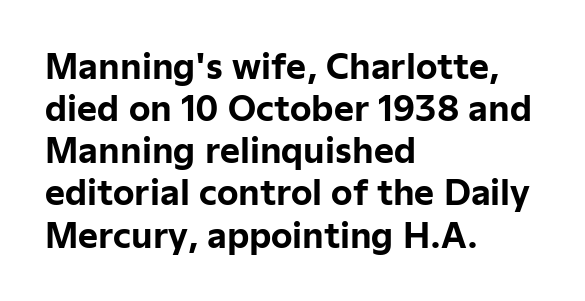
{"serif": "no", "italic": "no", "bold": "yes", "weight": "bold", "width": "normal", "stroke_contrast": "low", "x_height": "medium", "monospaced": "no", "underline": "no", "align": "left", "line_spacing_ratio": 1.24, "letter_spacing": "normal", "letter_spacing_em": 0.0, "glyph_px": 34}
